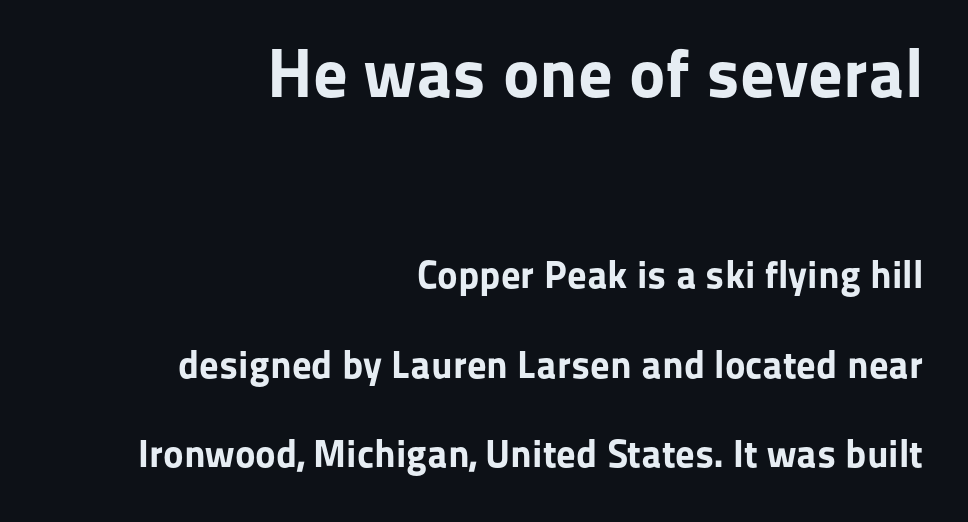
{"serif": "no", "italic": "no", "bold": "yes", "weight": "bold", "width": "normal", "stroke_contrast": "low", "x_height": "medium", "monospaced": "no", "underline": "no", "align": "right", "line_spacing": "loose", "line_spacing_ratio": 2.29, "letter_spacing": "normal", "letter_spacing_em": 0.0, "larger_block": "first", "size_ratio": 1.77, "glyph_px": 69}
